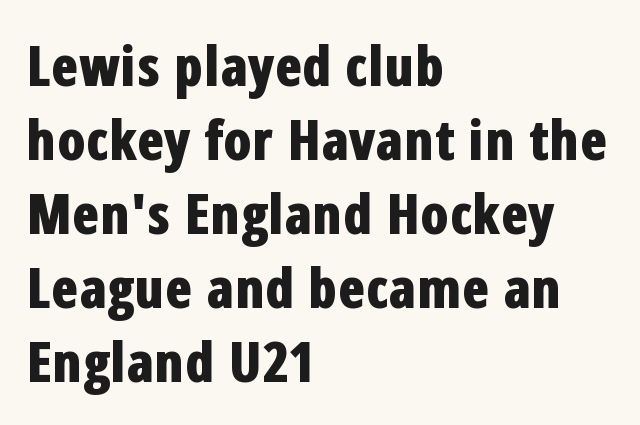
{"serif": "no", "italic": "no", "bold": "yes", "weight": "bold", "width": "condensed", "stroke_contrast": "low", "x_height": "medium", "monospaced": "no", "underline": "no", "align": "left", "line_spacing": "normal", "line_spacing_ratio": 1.32, "letter_spacing": "normal", "letter_spacing_em": 0.0, "glyph_px": 56}
